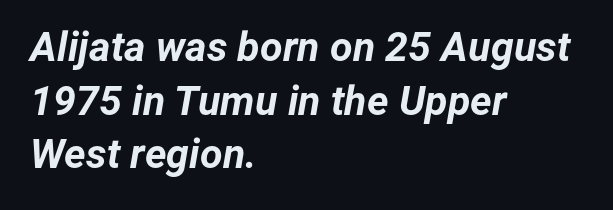
The image shows 41 px bold type, italic (leaning right); set left-aligned, normal line spacing (1.31x), normal letter spacing, not underlined; low stroke contrast and a medium x-height.
